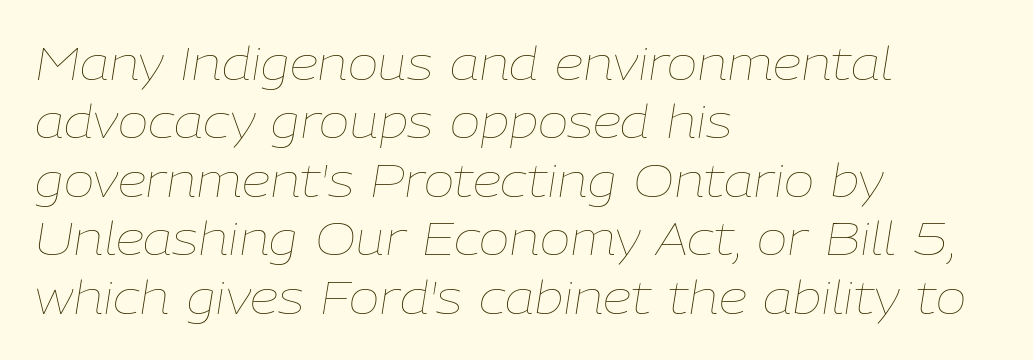
The image shows 46 px thin type, italic (leaning right); set left-aligned, normal line spacing (1.27x), normal letter spacing, not underlined; low stroke contrast and a medium x-height.
